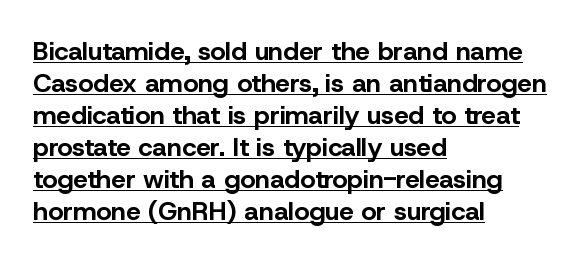
Q: Is the text bold? A: Yes.
Q: Is the text italic (slanted)? A: No, it is upright.
Q: Is the text underlined? A: Yes.
Q: How is the paragraph aligned? A: Left-aligned.
Q: Is the spacing between letters normal or unusually wide? A: Normal.
